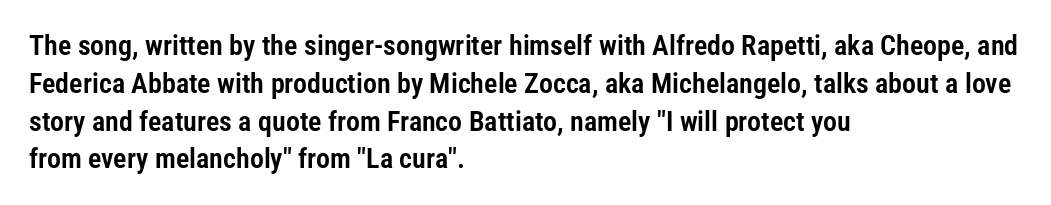
The image shows 28 px condensed sans-serif type, upright; set left-aligned, normal line spacing (1.35x), normal letter spacing, not underlined; low stroke contrast and a medium x-height.
